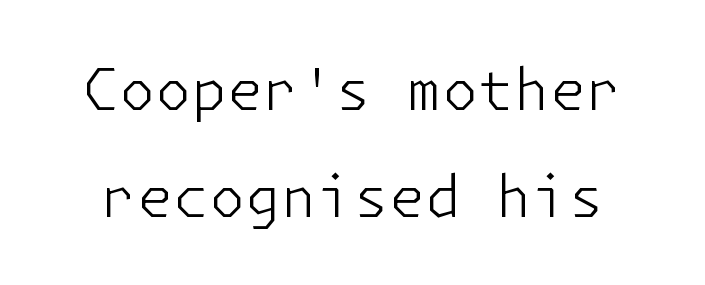
{"serif": "no", "italic": "no", "bold": "no", "weight": "light", "width": "normal", "stroke_contrast": "low", "x_height": "medium", "underline": "no", "line_spacing_ratio": 1.85, "letter_spacing": "normal", "letter_spacing_em": 0.0, "glyph_px": 58}
